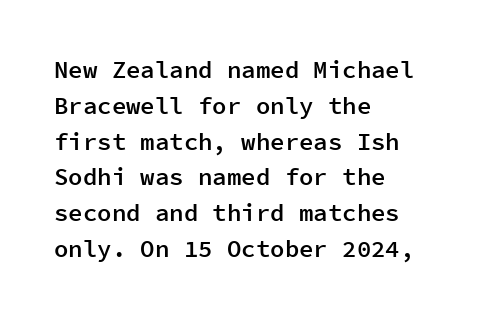
The image shows 24 px text type, upright; set left-aligned, normal line spacing (1.49x), normal letter spacing, not underlined.
